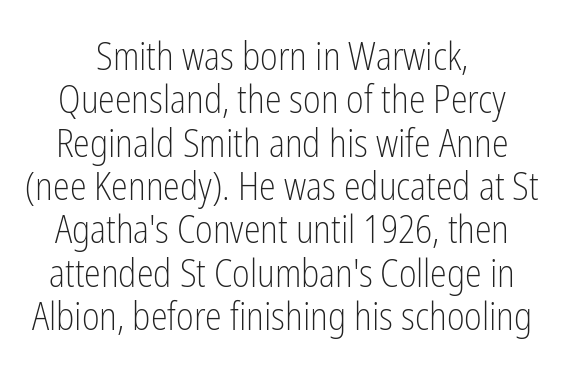
Q: Is the text bold? A: No.
Q: Is the text italic (slanted)? A: No, it is upright.
Q: Is the typeface a serif or a sans-serif typeface? A: Sans-serif.
Q: Is the text underlined? A: No.
Q: How is the paragraph aligned? A: Centered.
Q: Is the spacing between letters normal or unusually wide? A: Normal.
Q: Is the spacing between lines tight, normal or loose? A: Tight.
Q: Width (condensed, normal, or wide)? A: Condensed.
Q: Stroke contrast? A: Low.
Q: x-height? A: Medium.
Q: Monospaced? A: No.
